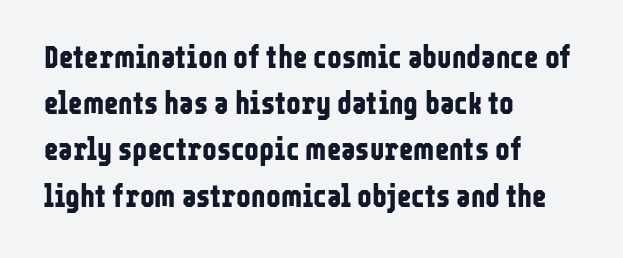
The image shows 31 px bold, condensed sans-serif type, upright; set left-aligned, normal line spacing (1.49x), normal letter spacing, not underlined; low stroke contrast and a medium x-height.
